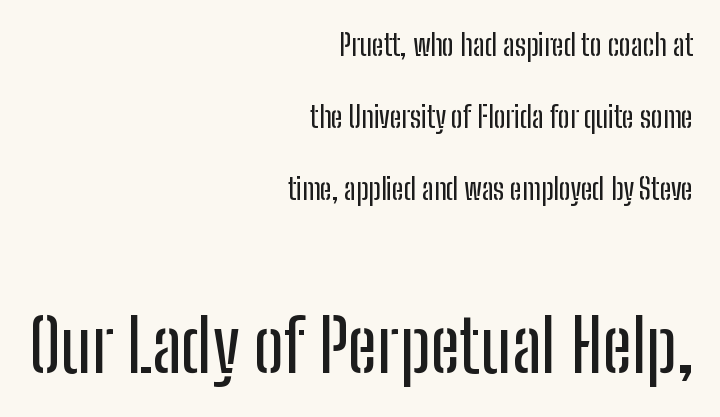
Vertical spacing — loose. Nobody drew a line under any word here. Note: no serifs on the glyphs. Reading top to bottom, the characters get bigger at the block break. If you drew a line through each stem, it would be perfectly vertical.
